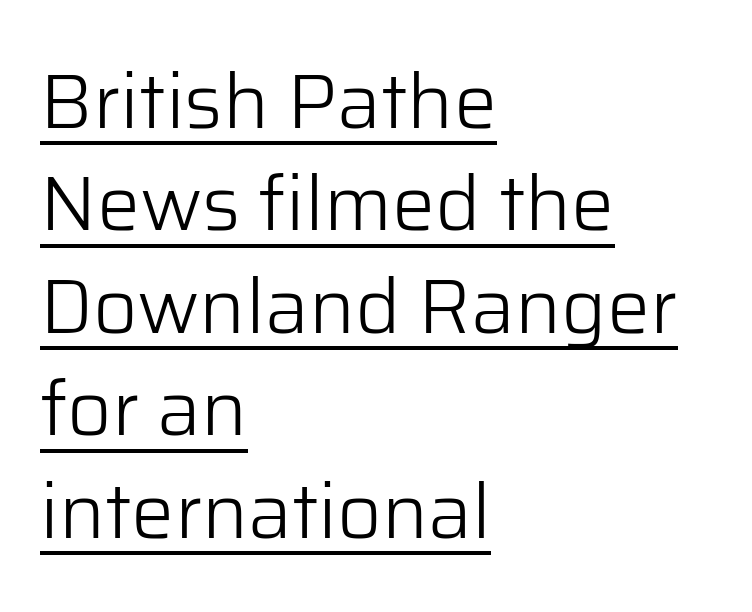
Q: Is the text bold? A: No.
Q: Is the text italic (slanted)? A: No, it is upright.
Q: Is the typeface a serif or a sans-serif typeface? A: Sans-serif.
Q: Is the text underlined? A: Yes.
Q: How is the paragraph aligned? A: Left-aligned.
Q: Is the spacing between letters normal or unusually wide? A: Normal.
Q: Is the spacing between lines tight, normal or loose? A: Normal.
Q: Width (condensed, normal, or wide)? A: Normal.
Q: Stroke contrast? A: Low.
Q: x-height? A: Medium.
Q: Monospaced? A: No.
